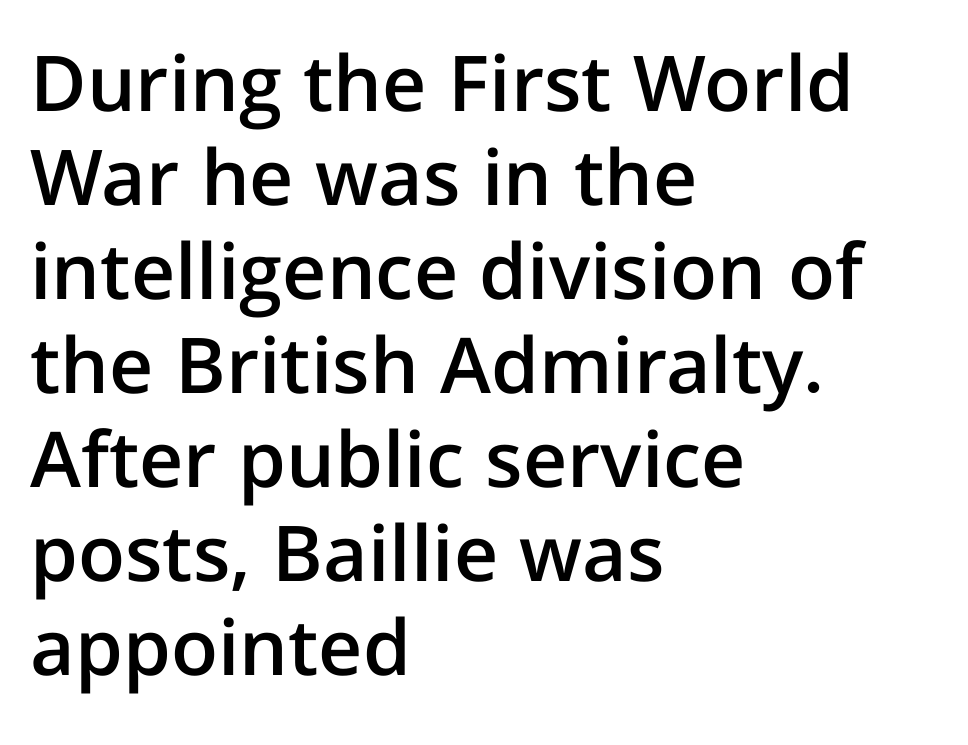
{"serif": "no", "italic": "no", "bold": "semi", "weight": "semibold", "width": "normal", "stroke_contrast": "low", "x_height": "medium", "monospaced": "no", "underline": "no", "align": "left", "line_spacing_ratio": 1.22, "letter_spacing": "normal", "letter_spacing_em": 0.0, "glyph_px": 77}
